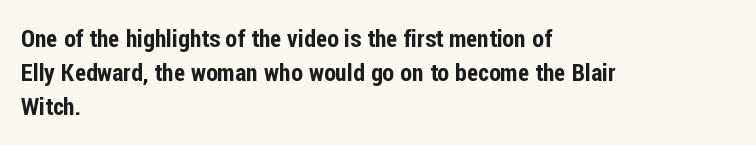
Q: Is the text italic (slanted)? A: No, it is upright.
Q: Is the text underlined? A: No.
Q: How is the paragraph aligned? A: Left-aligned.
Q: Is the spacing between letters normal or unusually wide? A: Normal.
Q: Is the spacing between lines tight, normal or loose? A: Normal.
